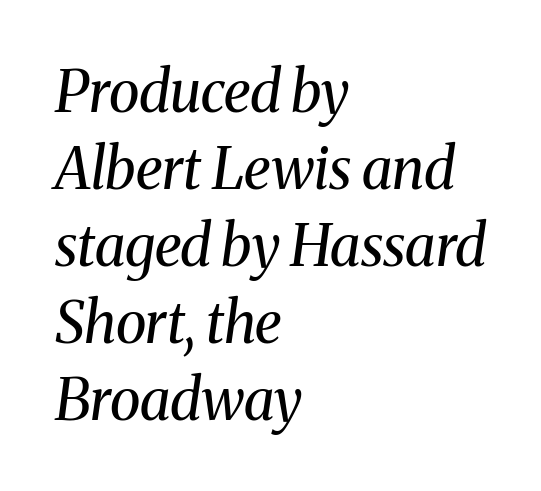
The image shows 57 px regular-weight serif type, italic (leaning right); set left-aligned, normal line spacing (1.35x), normal letter spacing, not underlined; medium stroke contrast and a medium x-height.
